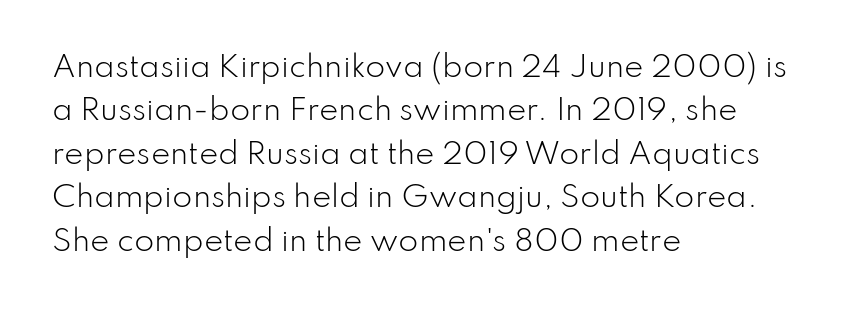
Reading down the column, the eye jumps a familiar distance to each next line. Proportional: the letters do not fall into vertical columns. Each row of text sits above clean, open space. This sample is left-justified, so line endings fall wherever the words run out. The typography opts for an upright posture over an oblique one.
